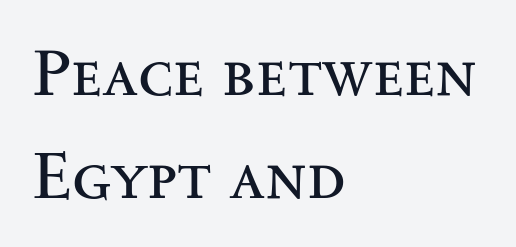
{"serif": "yes", "italic": "no", "bold": "no", "weight": "regular", "width": "wide", "stroke_contrast": "medium", "x_height": "small", "monospaced": "no", "underline": "no", "align": "left", "line_spacing": "normal", "line_spacing_ratio": 1.54, "letter_spacing": "normal", "letter_spacing_em": 0.0, "glyph_px": 67}
